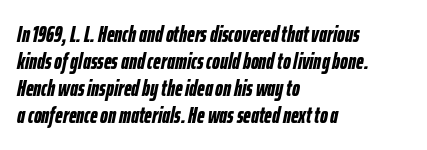
{"italic": "yes", "lean": "right", "slant_degrees": 12, "bold": "yes", "underline": "no", "align": "left", "line_spacing_ratio": 1.22, "letter_spacing": "normal", "letter_spacing_em": 0.0, "glyph_px": 22}
